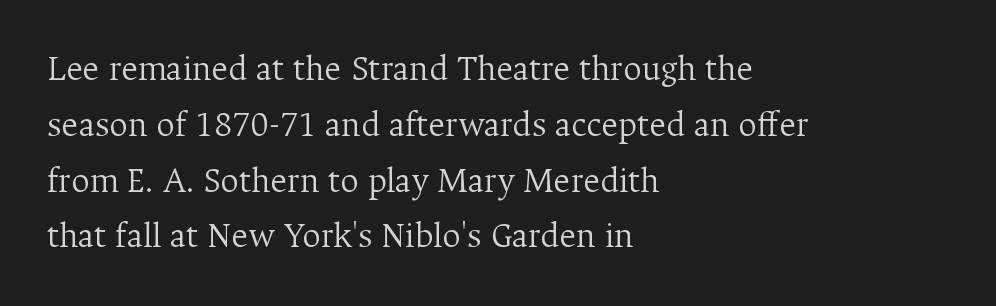
Heaviness? Minimal to ordinary, like unemphasized prose. The gap between lines stays unmarked. Tall strokes in this sample are plumb rather than angled. The line texture is even and compact thanks to regular tracking. Does the type have serifs? Yes, each stem ends in a small foot. A typesetter would call this proportional, since set widths differ per character.
